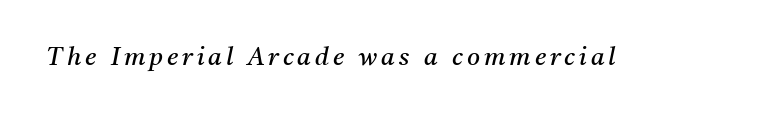
Q: Is the text bold? A: No.
Q: Is the text italic (slanted)? A: Yes, it leans right by about 11 degrees.
Q: Is the text underlined? A: No.
